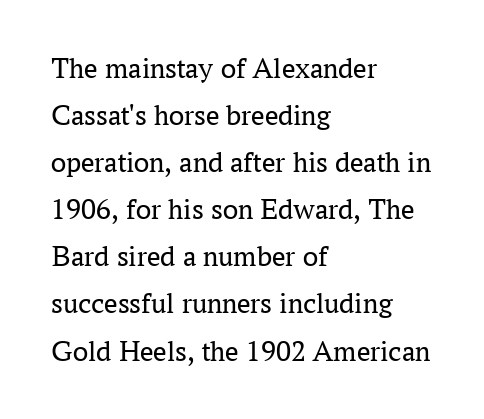
The image shows 30 px regular-weight serif type, upright; set left-aligned, normal line spacing (1.57x), normal letter spacing, not underlined; medium stroke contrast and a medium x-height.
